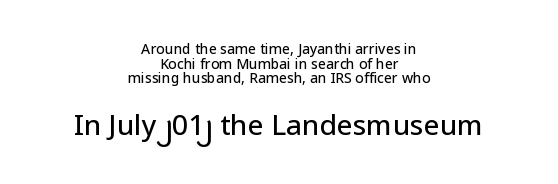
{"serif": "no", "italic": "no", "width": "normal", "stroke_contrast": "low", "x_height": "medium", "monospaced": "no", "underline": "no", "align": "center", "line_spacing": "tight", "line_spacing_ratio": 1.04, "letter_spacing": "normal", "letter_spacing_em": 0.0, "larger_block": "second", "size_ratio": 2.0, "glyph_px": 28}
